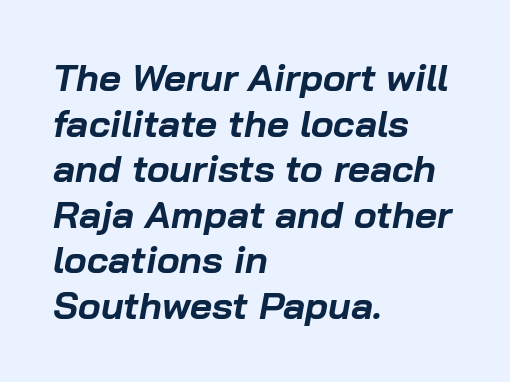
The face used here has a pronounced slope to its letters. A student would call this left alignment; a typographer would say flush left, rag right. The rendering uses natural spacing where letterforms have individual widths. The passage shown is not underscored anywhere.
